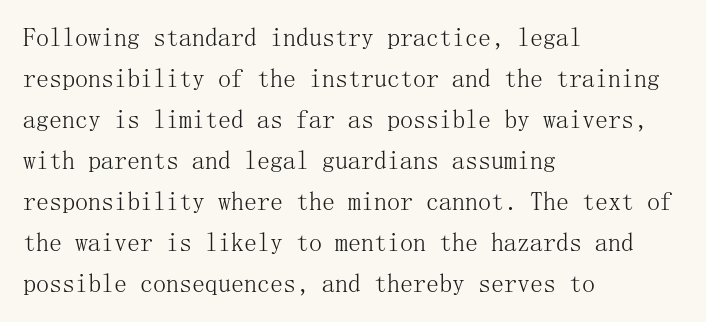
Q: Is the text bold? A: No.
Q: Is the text italic (slanted)? A: No, it is upright.
Q: Is the text underlined? A: No.
Q: How is the paragraph aligned? A: Left-aligned.
Q: Is the spacing between letters normal or unusually wide? A: Normal.
Q: Is the spacing between lines tight, normal or loose? A: Normal.
